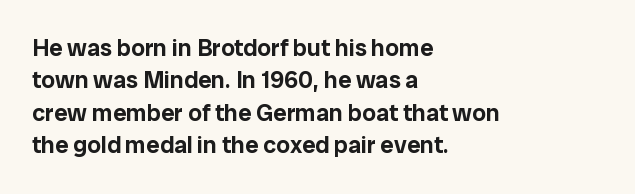
Q: Is the text italic (slanted)? A: No, it is upright.
Q: Is the text underlined? A: No.
Q: How is the paragraph aligned? A: Left-aligned.
Q: Is the spacing between letters normal or unusually wide? A: Normal.
Q: Is the spacing between lines tight, normal or loose? A: Normal.
